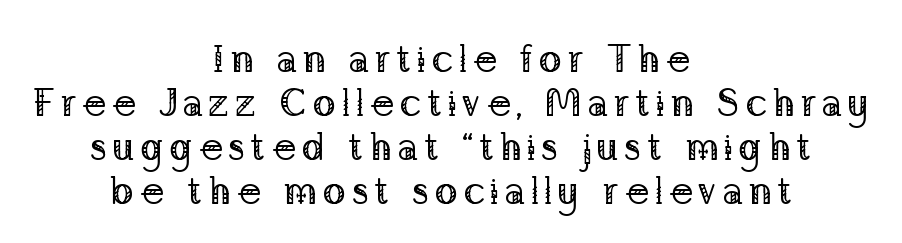
The image shows 39 px regular-weight serif type, upright; set centered, tight line spacing (1.13x), not underlined; low stroke contrast and a medium x-height.
